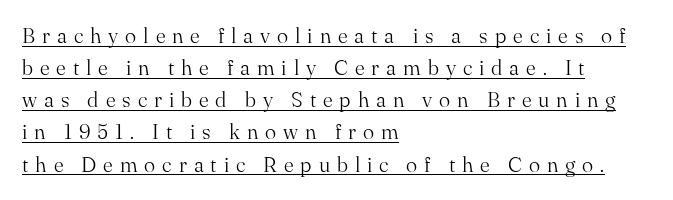
A typesetter would call this heavily tracked-out type. Alignment: flush left. Emphasis is given by a line drawn under the lettering. This sample uses an upright cut, with every glyph sitting square on the baseline. If you measured baseline to baseline, you'd find a middling distance. Heft: none added — not bold.
